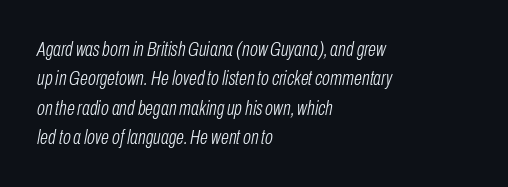
{"italic": "yes", "lean": "right", "slant_degrees": 10, "bold": "no", "underline": "no", "align": "left", "line_spacing": "normal", "line_spacing_ratio": 1.4, "letter_spacing": "normal", "letter_spacing_em": 0.0, "glyph_px": 21}
